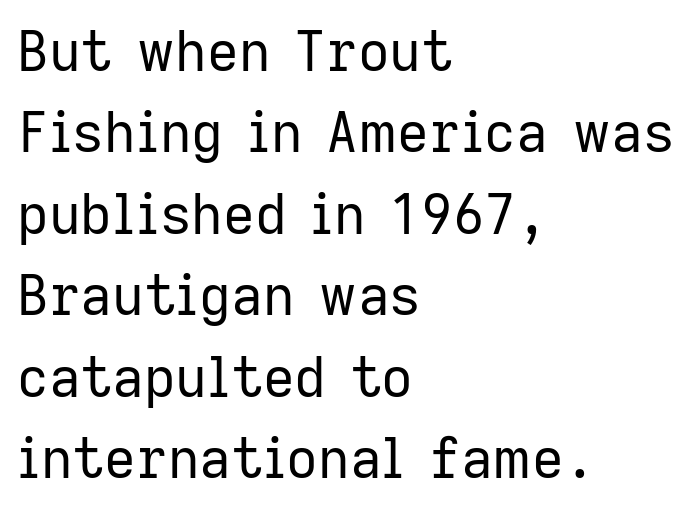
Q: Is the text bold? A: No.
Q: Is the text italic (slanted)? A: No, it is upright.
Q: Is the typeface a serif or a sans-serif typeface? A: Sans-serif.
Q: Is the text underlined? A: No.
Q: How is the paragraph aligned? A: Left-aligned.
Q: Is the spacing between letters normal or unusually wide? A: Normal.
Q: Is the spacing between lines tight, normal or loose? A: Normal.
Q: Width (condensed, normal, or wide)? A: Normal.
Q: Stroke contrast? A: Low.
Q: x-height? A: Medium.
Q: Monospaced? A: No.
